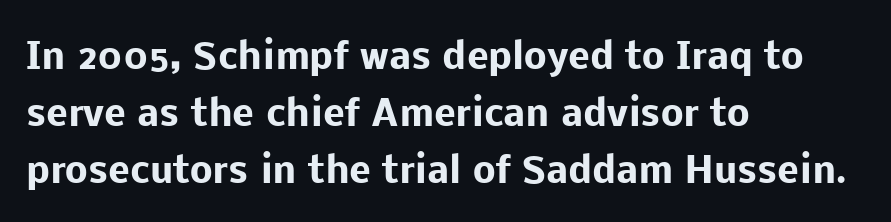
The image shows 36 px heavy sans-serif type, upright; set left-aligned, normal line spacing (1.58x), normal letter spacing, not underlined; low stroke contrast and a medium x-height.
